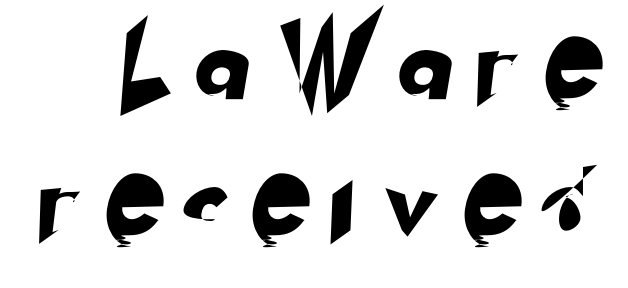
The image shows 73 px sans-serif type; set line spacing 1.88x, unusually wide letter spacing (+0.45 em), not underlined; low stroke contrast and a small x-height.
